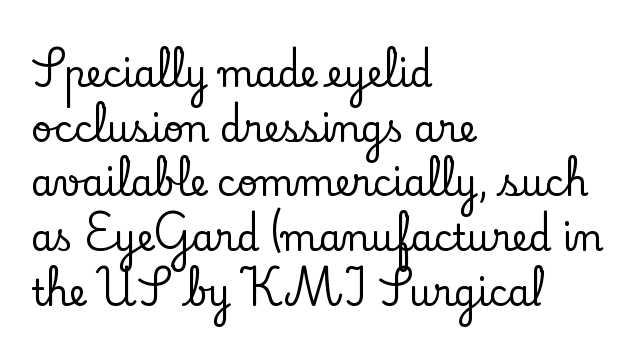
{"serif": "yes", "italic": "no", "width": "normal", "stroke_contrast": "low", "x_height": "small", "monospaced": "no", "underline": "no", "align": "left", "line_spacing": "normal", "line_spacing_ratio": 1.52, "letter_spacing": "normal", "letter_spacing_em": 0.0, "glyph_px": 36}
